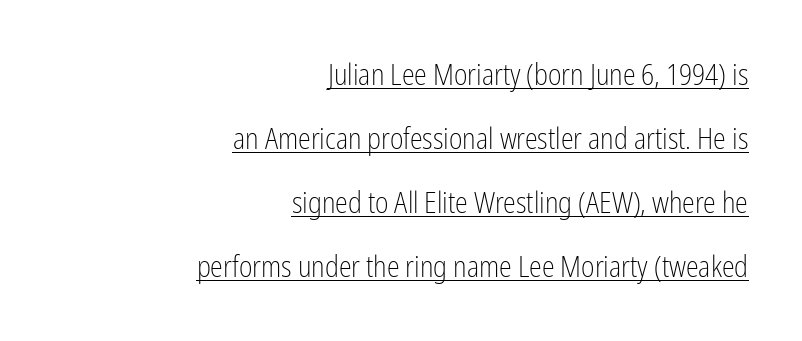
Q: Is the text bold? A: No.
Q: Is the text italic (slanted)? A: No, it is upright.
Q: Is the typeface a serif or a sans-serif typeface? A: Sans-serif.
Q: Is the text underlined? A: Yes.
Q: How is the paragraph aligned? A: Right-aligned.
Q: Is the spacing between letters normal or unusually wide? A: Normal.
Q: Is the spacing between lines tight, normal or loose? A: Loose.
Q: Width (condensed, normal, or wide)? A: Condensed.
Q: Stroke contrast? A: Low.
Q: x-height? A: Medium.
Q: Monospaced? A: No.
